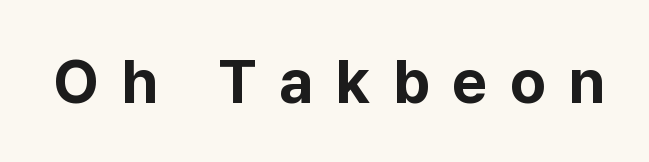
Bare-footed words on every line. The face used here is rendered with a markedly widened letterfit. Do the characters align in a grid? No, the font is proportional. Stroke terminals: plain, sans-serif.
